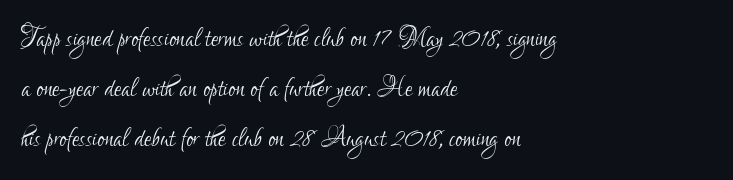
Q: Is the text bold? A: No.
Q: Is the text italic (slanted)? A: Yes.
Q: Is the typeface a serif or a sans-serif typeface? A: Sans-serif.
Q: Is the text underlined? A: No.
Q: How is the paragraph aligned? A: Left-aligned.
Q: Is the spacing between letters normal or unusually wide? A: Normal.
Q: Is the spacing between lines tight, normal or loose? A: Normal.
Q: Width (condensed, normal, or wide)? A: Condensed.
Q: Stroke contrast? A: Low.
Q: x-height? A: Small.
Q: Monospaced? A: No.
